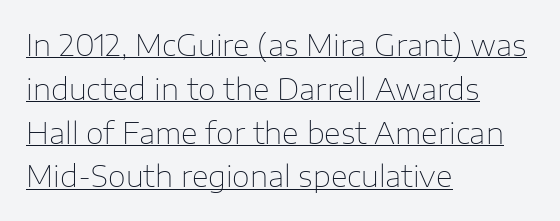
Q: Is the text bold? A: No.
Q: Is the text italic (slanted)? A: No, it is upright.
Q: Is the typeface a serif or a sans-serif typeface? A: Sans-serif.
Q: Is the text underlined? A: Yes.
Q: How is the paragraph aligned? A: Left-aligned.
Q: Is the spacing between letters normal or unusually wide? A: Normal.
Q: Is the spacing between lines tight, normal or loose? A: Normal.
Q: Width (condensed, normal, or wide)? A: Normal.
Q: Stroke contrast? A: Low.
Q: x-height? A: Medium.
Q: Monospaced? A: No.
